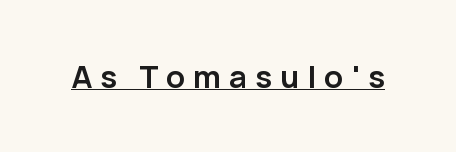
Q: Is the text bold? A: Yes.
Q: Is the text italic (slanted)? A: No, it is upright.
Q: Is the typeface a serif or a sans-serif typeface? A: Sans-serif.
Q: Is the text underlined? A: Yes.
Q: Is the spacing between letters normal or unusually wide? A: Unusually wide.
Q: Width (condensed, normal, or wide)? A: Normal.
Q: Stroke contrast? A: Low.
Q: x-height? A: Medium.
Q: Monospaced? A: No.
